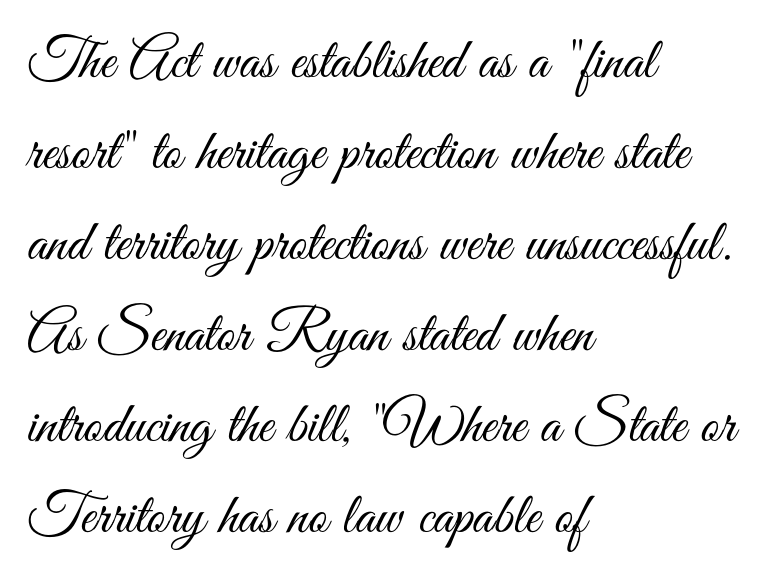
In terms of leading, this rendering sits right in the middle. No heavy texture on the line: the type isn't bold. No word sits above an underline. The letters sit at their default tracking, neither squeezed nor spread.
